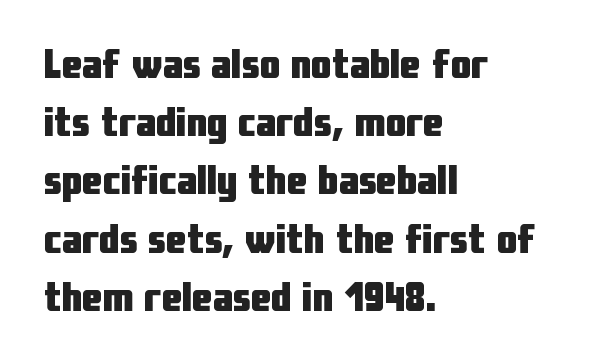
{"serif": "no", "italic": "no", "bold": "yes", "weight": "heavy", "width": "condensed", "stroke_contrast": "low", "x_height": "medium", "monospaced": "no", "underline": "no", "align": "left", "line_spacing": "normal", "line_spacing_ratio": 1.42, "letter_spacing": "normal", "letter_spacing_em": 0.0, "glyph_px": 41}
